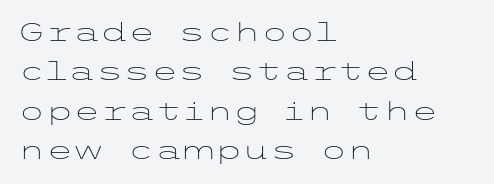
The image shows 25 px text type, upright; set left-aligned, normal line spacing (1.58x), normal letter spacing, not underlined.
